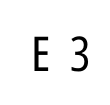
The image shows 48 px regular-weight, condensed sans-serif type, upright; set unusually wide letter spacing (+0.41 em), not underlined; low stroke contrast and a medium x-height.
